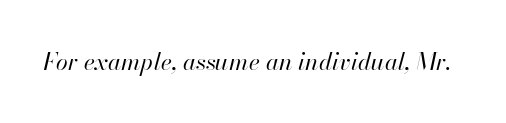
{"italic": "yes", "lean": "right", "slant_degrees": 13, "bold": "no", "underline": "no", "letter_spacing": "normal", "letter_spacing_em": 0.0, "glyph_px": 24}
